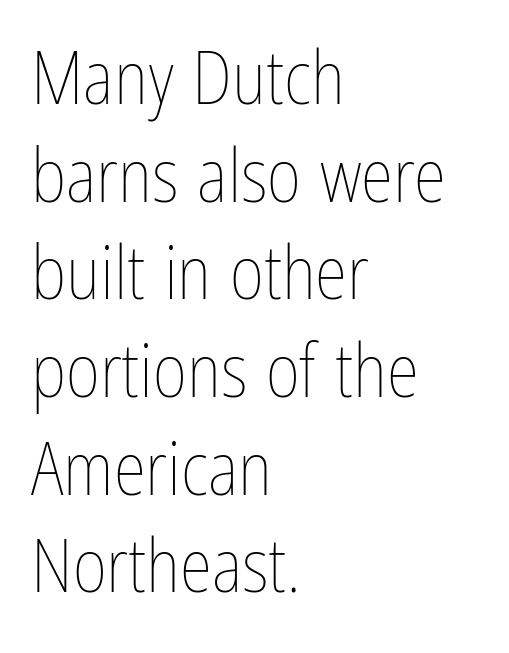
Q: Is the text bold? A: No.
Q: Is the text italic (slanted)? A: No, it is upright.
Q: Is the text underlined? A: No.
Q: How is the paragraph aligned? A: Left-aligned.
Q: Is the spacing between letters normal or unusually wide? A: Normal.
Q: Is the spacing between lines tight, normal or loose? A: Normal.
Q: Width (condensed, normal, or wide)? A: Condensed.
Q: Stroke contrast? A: Low.
Q: x-height? A: Medium.
Q: Monospaced? A: No.
